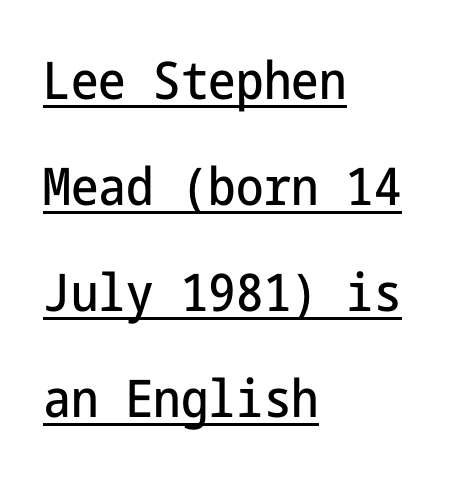
{"serif": "no", "italic": "no", "width": "condensed", "stroke_contrast": "low", "x_height": "medium", "underline": "yes", "align": "left", "line_spacing": "loose", "line_spacing_ratio": 2.04, "letter_spacing": "normal", "letter_spacing_em": 0.0, "glyph_px": 52}
